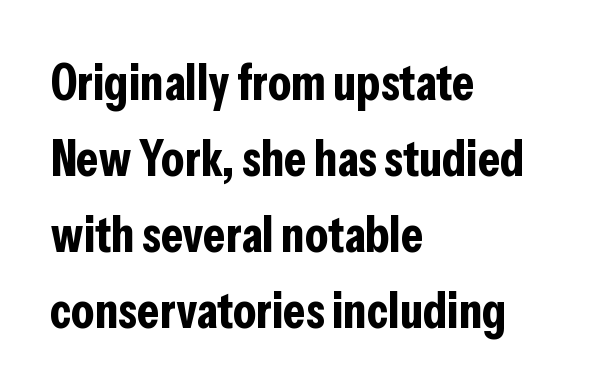
Q: Is the text bold? A: Yes.
Q: Is the text italic (slanted)? A: No, it is upright.
Q: Is the typeface a serif or a sans-serif typeface? A: Sans-serif.
Q: Is the text underlined? A: No.
Q: How is the paragraph aligned? A: Left-aligned.
Q: Is the spacing between letters normal or unusually wide? A: Normal.
Q: Is the spacing between lines tight, normal or loose? A: Normal.
Q: Width (condensed, normal, or wide)? A: Condensed.
Q: Stroke contrast? A: Low.
Q: x-height? A: Medium.
Q: Monospaced? A: No.
